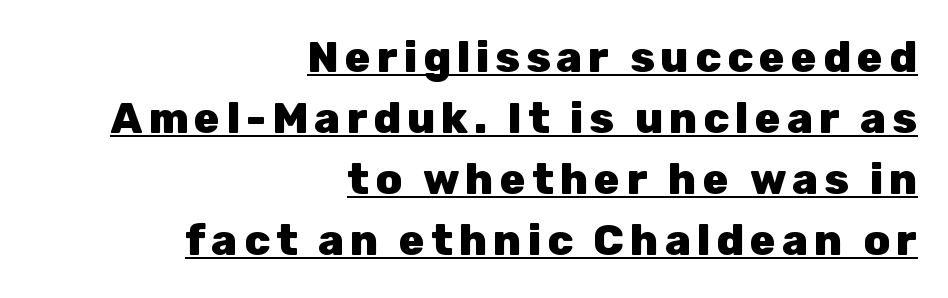
Q: Is the text bold? A: Yes.
Q: Is the text italic (slanted)? A: No, it is upright.
Q: Is the typeface a serif or a sans-serif typeface? A: Sans-serif.
Q: Is the text underlined? A: Yes.
Q: How is the paragraph aligned? A: Right-aligned.
Q: Is the spacing between lines tight, normal or loose? A: Normal.
Q: Width (condensed, normal, or wide)? A: Normal.
Q: Stroke contrast? A: Low.
Q: x-height? A: Medium.
Q: Monospaced? A: No.
